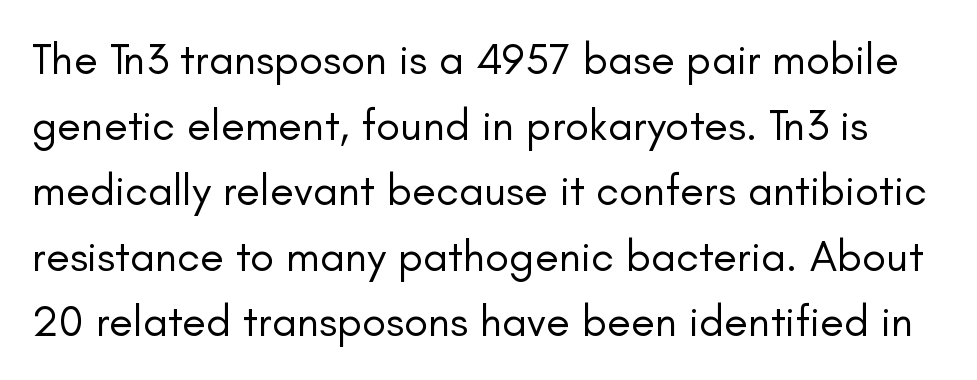
Proportional: the letters do not fall into vertical columns. You can tell from the bare stems that sans-serif type was used. Weight: not bold — regular or lighter. Is there any slant? The stems are plumb. The horizontal fit of the characters is conventional and even. The space beneath each line is pristine and unruled.
